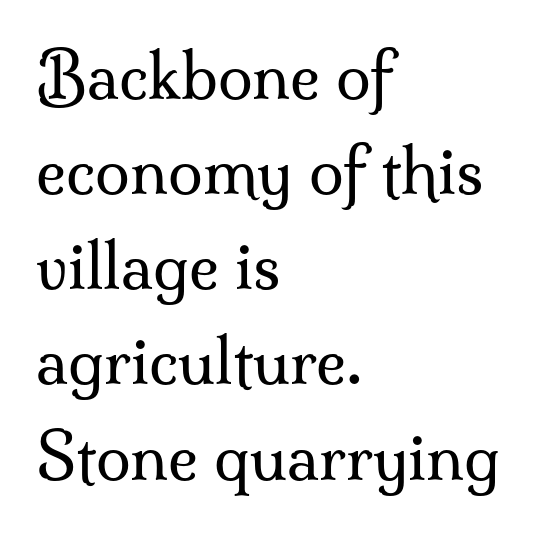
Q: Is the text bold? A: No.
Q: Is the text italic (slanted)? A: No, it is upright.
Q: Is the typeface a serif or a sans-serif typeface? A: Serif.
Q: Is the text underlined? A: No.
Q: How is the paragraph aligned? A: Left-aligned.
Q: Is the spacing between letters normal or unusually wide? A: Normal.
Q: Is the spacing between lines tight, normal or loose? A: Normal.
Q: Width (condensed, normal, or wide)? A: Normal.
Q: Stroke contrast? A: Medium.
Q: x-height? A: Small.
Q: Monospaced? A: No.
